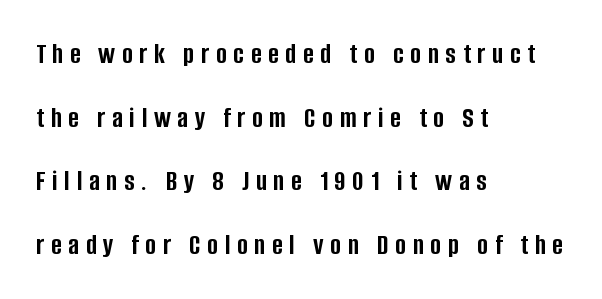
{"serif": "no", "italic": "no", "bold": "yes", "weight": "semibold", "width": "condensed", "stroke_contrast": "low", "x_height": "large", "monospaced": "no", "underline": "no", "align": "left", "line_spacing": "loose", "line_spacing_ratio": 2.19, "letter_spacing": "wide", "letter_spacing_em": 0.23, "glyph_px": 29}
